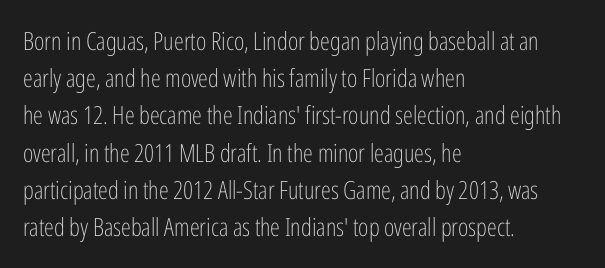
{"italic": "no", "bold": "no", "underline": "no", "align": "left", "line_spacing": "normal", "line_spacing_ratio": 1.49, "letter_spacing": "normal", "letter_spacing_em": 0.0, "glyph_px": 25}
